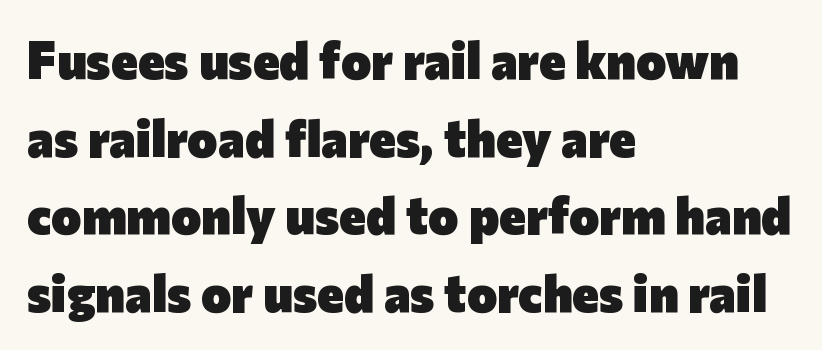
The image shows 51 px heavy sans-serif type, upright; set left-aligned, normal line spacing (1.52x), normal letter spacing, not underlined; low stroke contrast and a medium x-height.
